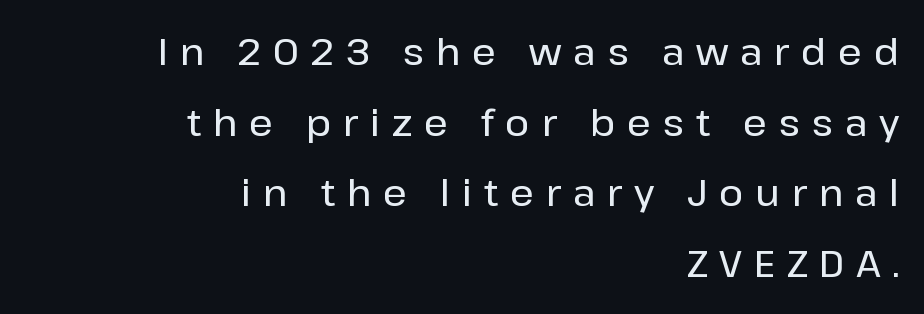
Q: Is the text italic (slanted)? A: No, it is upright.
Q: Is the typeface a serif or a sans-serif typeface? A: Sans-serif.
Q: Is the text underlined? A: No.
Q: How is the paragraph aligned? A: Right-aligned.
Q: Is the spacing between letters normal or unusually wide? A: Unusually wide.
Q: Is the spacing between lines tight, normal or loose? A: Loose.
Q: Width (condensed, normal, or wide)? A: Normal.
Q: Stroke contrast? A: Low.
Q: x-height? A: Medium.
Q: Monospaced? A: No.
